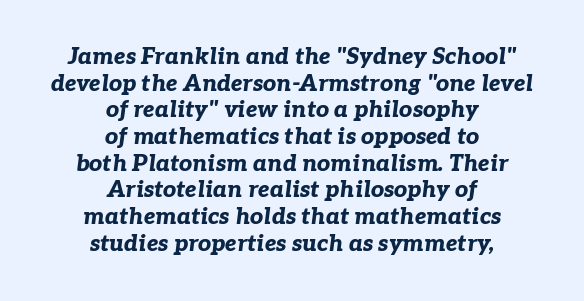
Q: Is the text bold? A: Yes.
Q: Is the text italic (slanted)? A: Yes, it leans right by about 7 degrees.
Q: Is the text underlined? A: No.
Q: How is the paragraph aligned? A: Centered.
Q: Is the spacing between letters normal or unusually wide? A: Normal.
